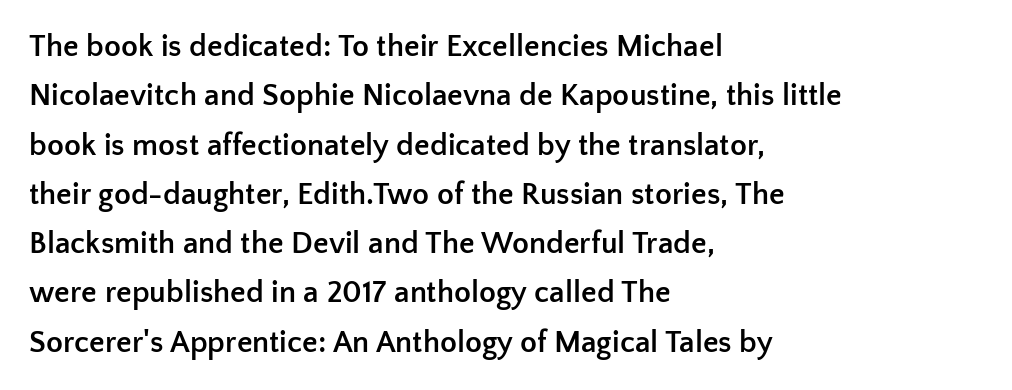
{"serif": "no", "italic": "no", "bold": "yes", "weight": "semibold", "width": "normal", "stroke_contrast": "low", "x_height": "medium", "monospaced": "no", "underline": "no", "align": "left", "line_spacing": "normal", "line_spacing_ratio": 1.59, "letter_spacing": "normal", "letter_spacing_em": 0.0, "glyph_px": 31}
